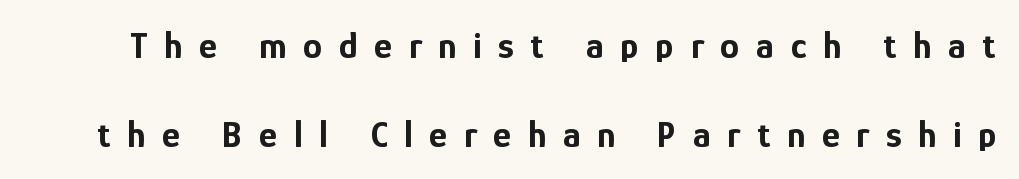
{"serif": "no", "italic": "no", "bold": "yes", "weight": "bold", "width": "condensed", "stroke_contrast": "low", "x_height": "medium", "monospaced": "no", "underline": "no", "line_spacing": "loose", "line_spacing_ratio": 2.34, "letter_spacing": "wide", "letter_spacing_em": 0.44, "glyph_px": 38}
